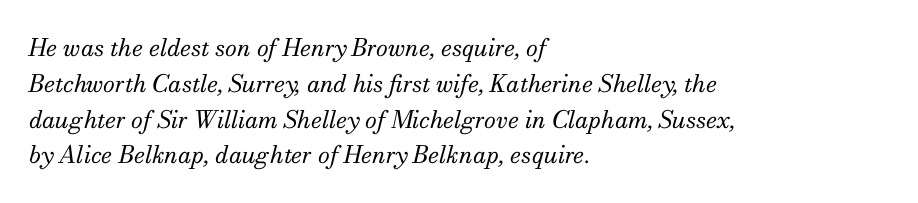
{"italic": "yes", "lean": "right", "slant_degrees": 13, "bold": "no", "underline": "no", "align": "left", "line_spacing": "normal", "line_spacing_ratio": 1.49, "letter_spacing": "normal", "letter_spacing_em": 0.0, "glyph_px": 24}
